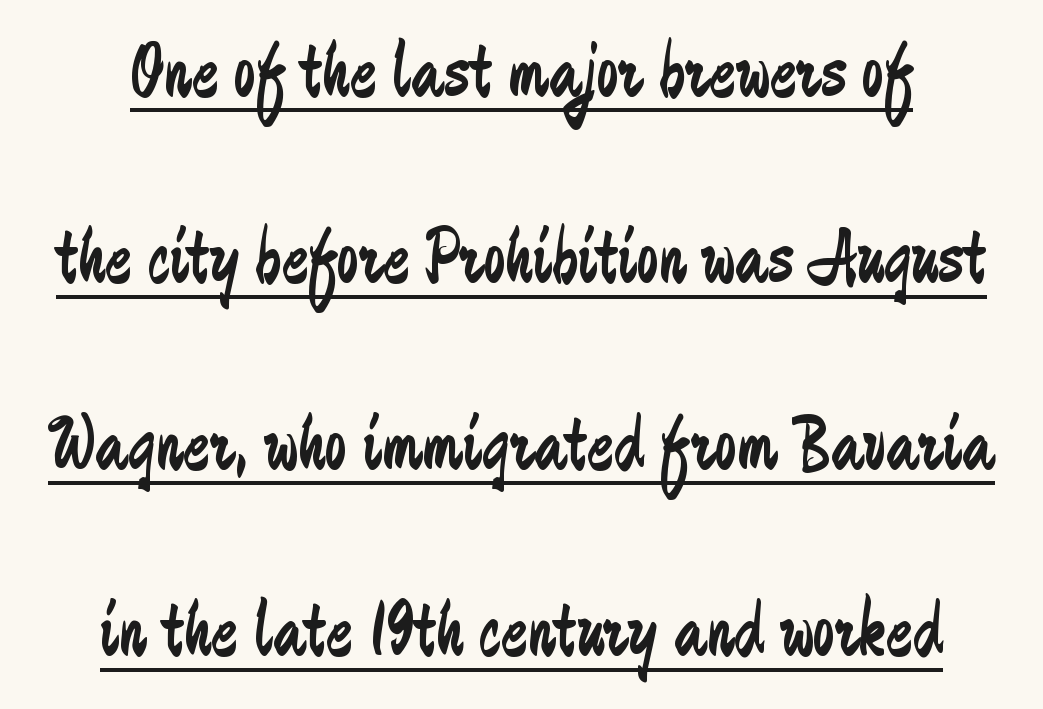
{"serif": "no", "bold": "no", "weight": "regular", "width": "condensed", "stroke_contrast": "low", "x_height": "small", "monospaced": "no", "underline": "yes", "align": "center", "line_spacing": "loose", "line_spacing_ratio": 2.36, "letter_spacing": "normal", "letter_spacing_em": 0.0, "glyph_px": 79}
